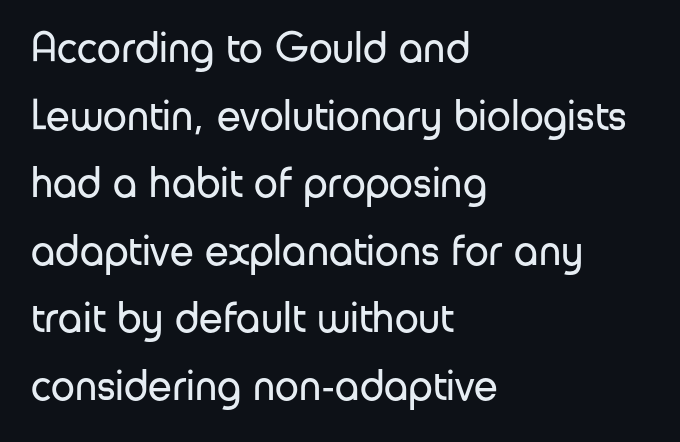
{"serif": "no", "italic": "no", "bold": "no", "weight": "regular", "width": "normal", "stroke_contrast": "low", "x_height": "medium", "monospaced": "no", "underline": "no", "align": "left", "line_spacing": "normal", "line_spacing_ratio": 1.57, "letter_spacing": "normal", "letter_spacing_em": 0.0, "glyph_px": 43}
